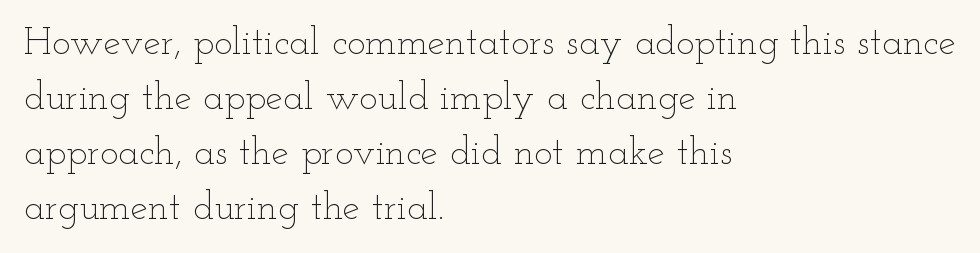
Q: Is the text bold? A: No.
Q: Is the text italic (slanted)? A: No, it is upright.
Q: Is the text underlined? A: No.
Q: How is the paragraph aligned? A: Left-aligned.
Q: Is the spacing between letters normal or unusually wide? A: Normal.
Q: Is the spacing between lines tight, normal or loose? A: Normal.
Q: Width (condensed, normal, or wide)? A: Wide.
Q: Stroke contrast? A: Low.
Q: x-height? A: Small.
Q: Monospaced? A: No.
